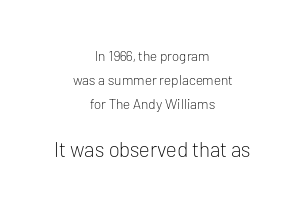
Italic: no, the glyphs are upright roman. Honestly, the letter spacing is just normal — you wouldn't notice it. The weight would be labelled regular, book, light, or lighter still. Nobody drew a line under any word here. Type size steps up from the first block to the second. Layout note: lines centered.
